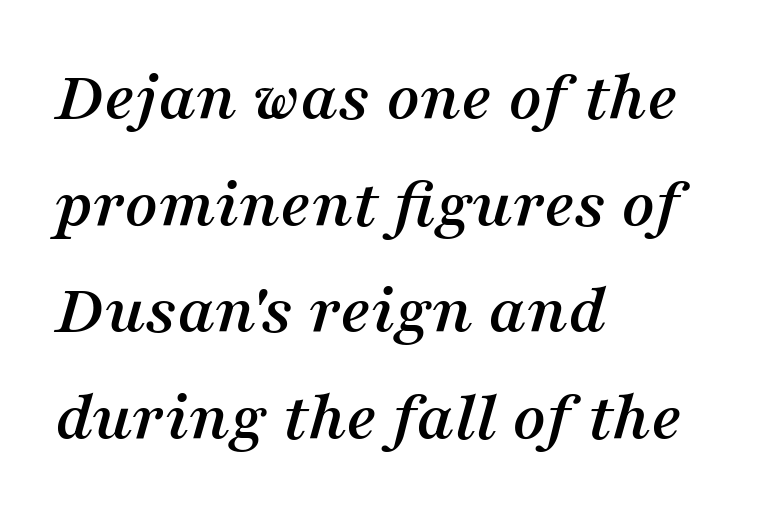
Nobody drew a line under any word here. Notice how the passage keeps a crisp vertical edge on the left only. Is the letter spacing exaggerated? No — it looks like the ordinary default. The passage shown leans; its letterforms are oblique. To sum up the face: it has serifs. Think of a printed novel: that variable character pitch is what you see here.
